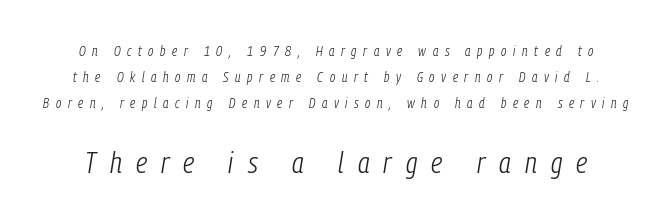
The image shows 30 px light, condensed type, italic (leaning right); set line spacing 1.84x, unusually wide letter spacing (+0.47 em), not underlined; the second (bottom) block is 2.14x larger; low stroke contrast and a medium x-height.
